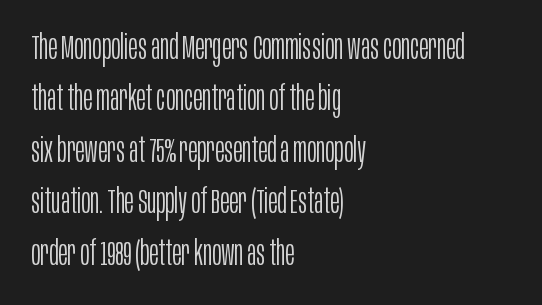
{"serif": "no", "italic": "no", "bold": "no", "weight": "light", "width": "condensed", "stroke_contrast": "low", "x_height": "large", "monospaced": "no", "underline": "no", "align": "left", "line_spacing": "normal", "line_spacing_ratio": 1.47, "letter_spacing": "normal", "letter_spacing_em": 0.0, "glyph_px": 35}
